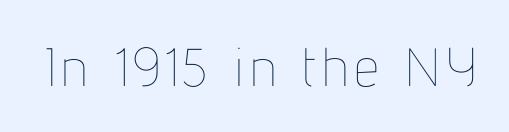
Q: Is the text bold? A: No.
Q: Is the text italic (slanted)? A: No, it is upright.
Q: Is the text underlined? A: No.
Q: Width (condensed, normal, or wide)? A: Condensed.
Q: Stroke contrast? A: Low.
Q: x-height? A: Medium.
Q: Monospaced? A: No.
